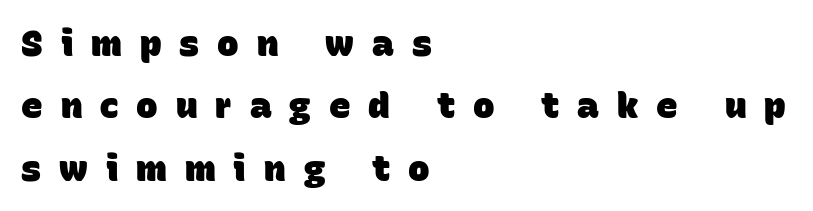
Q: Is the text bold? A: Yes.
Q: Is the typeface a serif or a sans-serif typeface? A: Sans-serif.
Q: Is the text underlined? A: No.
Q: How is the paragraph aligned? A: Left-aligned.
Q: Is the spacing between letters normal or unusually wide? A: Unusually wide.
Q: Width (condensed, normal, or wide)? A: Normal.
Q: Stroke contrast? A: Low.
Q: x-height? A: Large.
Q: Monospaced? A: No.
